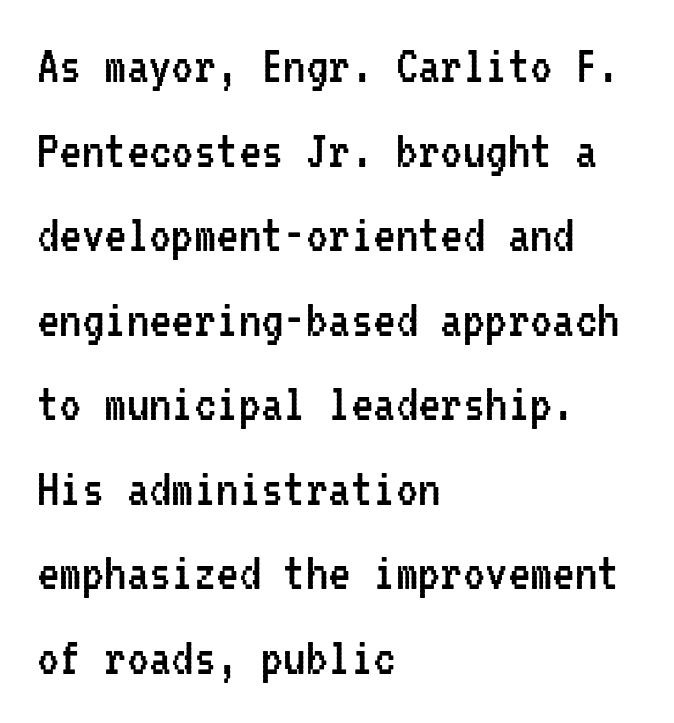
Q: Is the text bold? A: No.
Q: Is the text italic (slanted)? A: No, it is upright.
Q: Is the typeface a serif or a sans-serif typeface? A: Sans-serif.
Q: Is the text underlined? A: No.
Q: How is the paragraph aligned? A: Left-aligned.
Q: Is the spacing between letters normal or unusually wide? A: Normal.
Q: Is the spacing between lines tight, normal or loose? A: Normal.
Q: Width (condensed, normal, or wide)? A: Condensed.
Q: Stroke contrast? A: Low.
Q: x-height? A: Medium.
Q: Monospaced? A: Yes.
